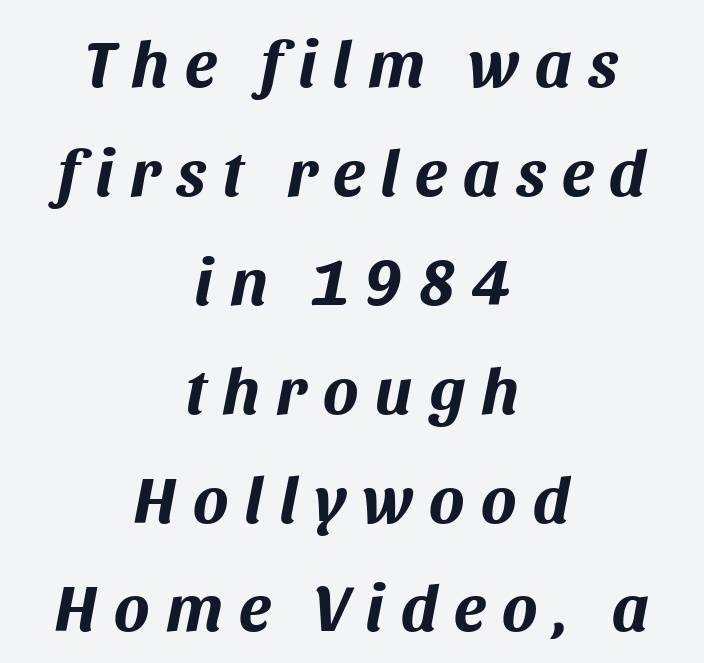
The image shows 66 px bold type, italic (leaning right); set centered, normal line spacing (1.65x), unusually wide letter spacing (+0.25 em), not underlined; medium stroke contrast and a large x-height.
